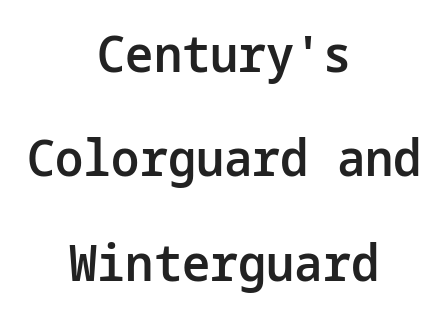
{"serif": "no", "italic": "no", "bold": "semi", "weight": "semibold", "width": "normal", "stroke_contrast": "low", "x_height": "medium", "underline": "no", "align": "center", "line_spacing": "loose", "line_spacing_ratio": 2.09, "letter_spacing": "normal", "letter_spacing_em": 0.0, "glyph_px": 50}
